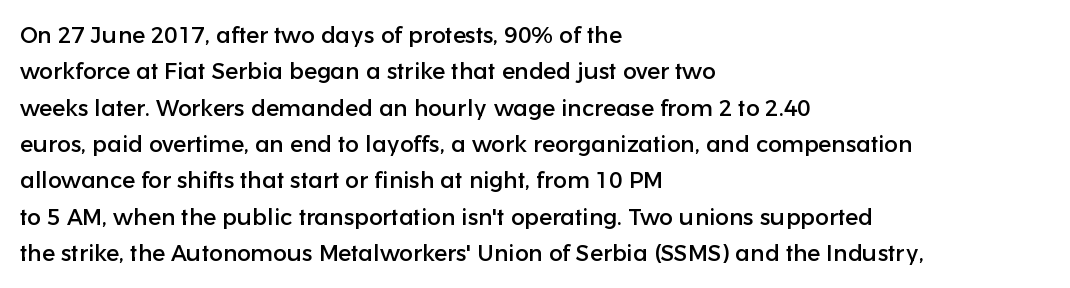
The image shows 23 px text type, upright; set left-aligned, normal line spacing (1.58x), normal letter spacing, not underlined.
